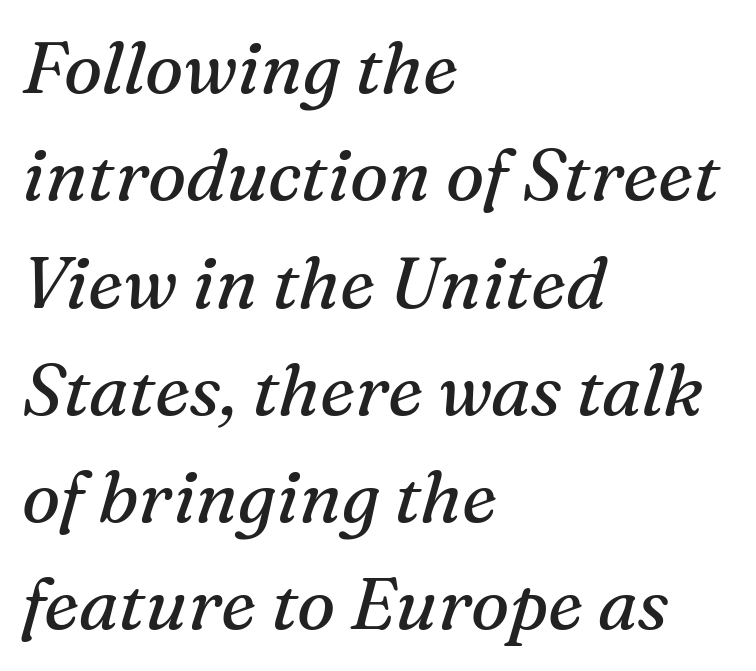
Q: Is the text bold? A: No.
Q: Is the text italic (slanted)? A: Yes, it leans right by about 16 degrees.
Q: Is the typeface a serif or a sans-serif typeface? A: Serif.
Q: Is the text underlined? A: No.
Q: How is the paragraph aligned? A: Left-aligned.
Q: Is the spacing between letters normal or unusually wide? A: Normal.
Q: Is the spacing between lines tight, normal or loose? A: Normal.
Q: Width (condensed, normal, or wide)? A: Normal.
Q: Stroke contrast? A: Medium.
Q: x-height? A: Medium.
Q: Monospaced? A: No.
